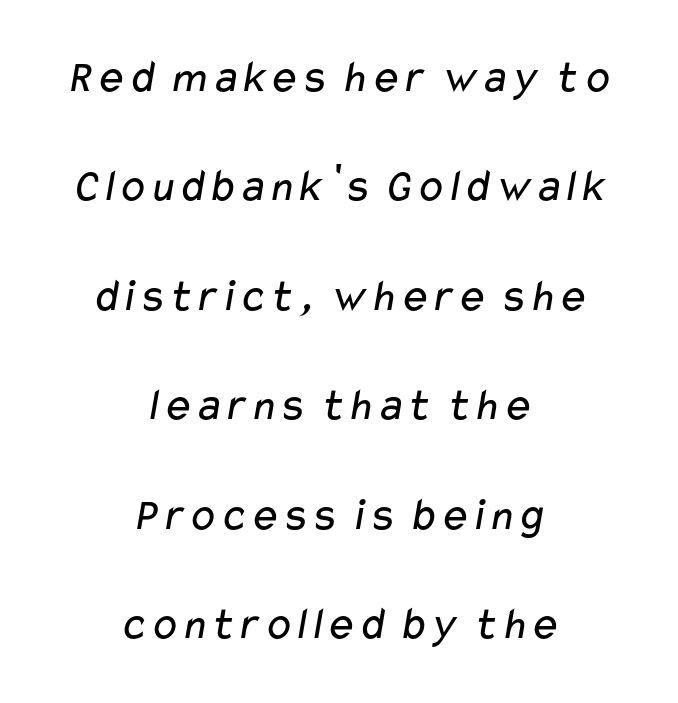
The image shows 46 px regular-weight, wide sans-serif type; set centered, loose line spacing (2.38x), normal letter spacing, not underlined; low stroke contrast and a medium x-height.
